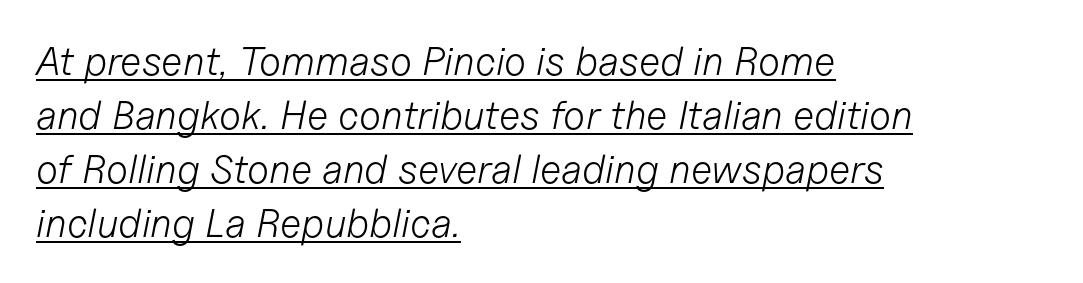
{"italic": "yes", "lean": "right", "slant_degrees": 11, "bold": "no", "weight": "light", "width": "normal", "stroke_contrast": "low", "x_height": "medium", "monospaced": "no", "underline": "yes", "align": "left", "line_spacing": "normal", "line_spacing_ratio": 1.35, "letter_spacing": "normal", "letter_spacing_em": 0.0, "glyph_px": 40}
